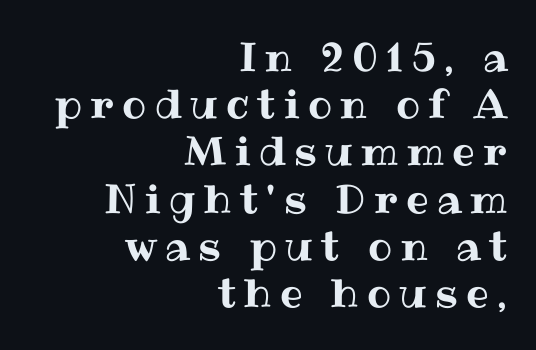
The image shows 40 px text type, upright; set right-aligned, line spacing 1.18x, unusually wide letter spacing (+0.21 em), not underlined; medium stroke contrast and a medium x-height.
